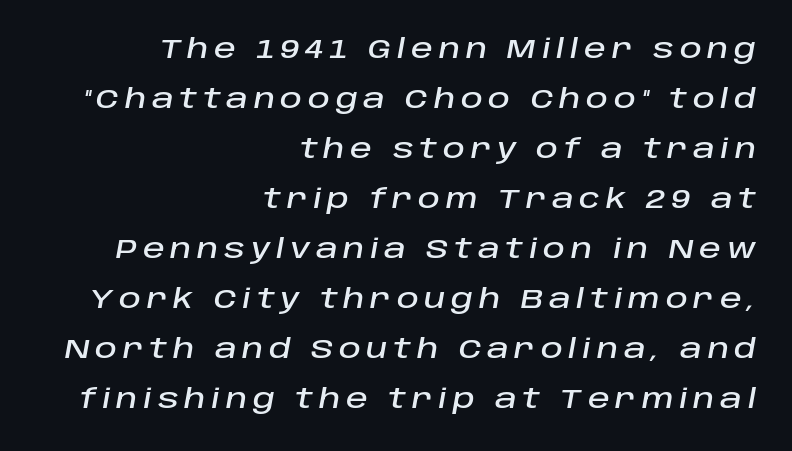
Q: Is the text italic (slanted)? A: Yes, it leans right by about 10 degrees.
Q: Is the text underlined? A: No.
Q: How is the paragraph aligned? A: Right-aligned.
Q: Is the spacing between letters normal or unusually wide? A: Unusually wide.
